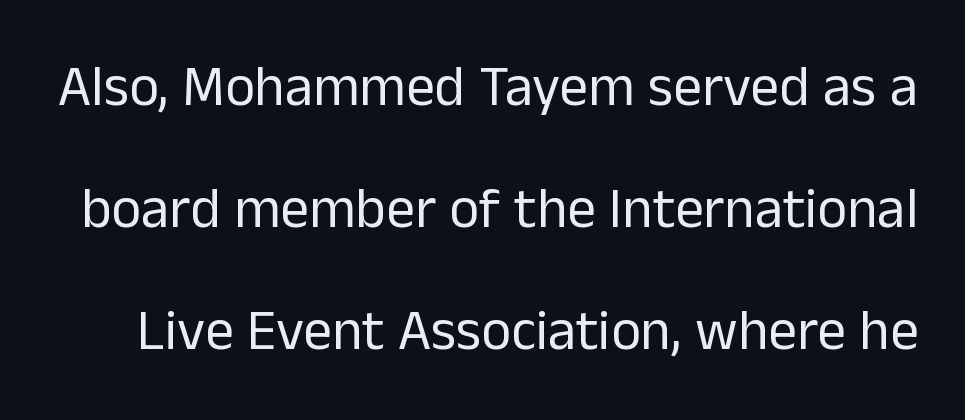
The image shows 57 px regular-weight sans-serif type, upright; set loose line spacing (2.14x), normal letter spacing, not underlined; low stroke contrast and a medium x-height.
